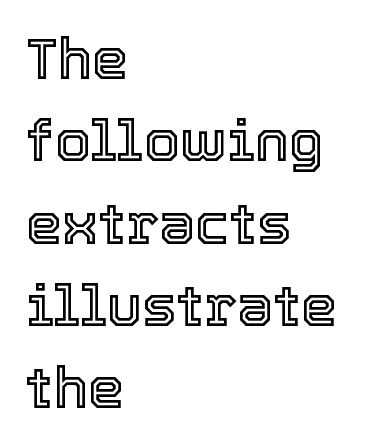
{"italic": "no", "width": "normal", "x_height": "medium", "monospaced": "no", "underline": "no", "align": "left", "line_spacing": "normal", "line_spacing_ratio": 1.42, "letter_spacing": "normal", "letter_spacing_em": 0.0, "glyph_px": 58}
